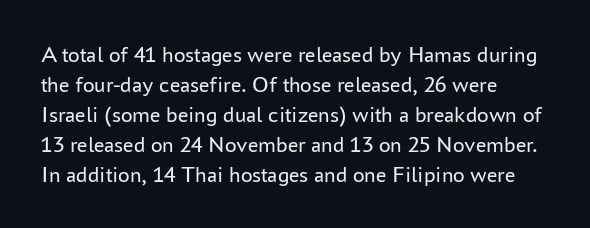
The image shows 23 px text type, upright; set left-aligned, normal line spacing (1.3x), normal letter spacing, not underlined.
